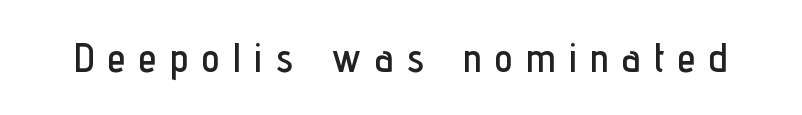
{"serif": "no", "italic": "no", "width": "condensed", "stroke_contrast": "low", "x_height": "medium", "monospaced": "no", "underline": "no", "letter_spacing": "wide", "letter_spacing_em": 0.35, "glyph_px": 40}
